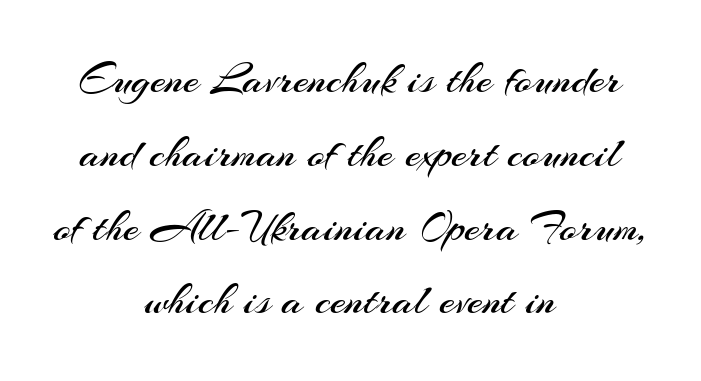
{"serif": "no", "bold": "no", "weight": "regular", "width": "normal", "stroke_contrast": "medium", "x_height": "small", "monospaced": "no", "underline": "no", "align": "center", "line_spacing": "normal", "line_spacing_ratio": 1.64, "letter_spacing": "normal", "letter_spacing_em": 0.0, "glyph_px": 45}
